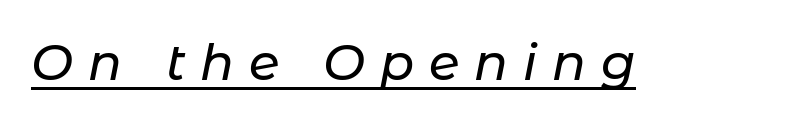
The image shows 50 px text type, italic (leaning right); set unusually wide letter spacing (+0.3 em), underlined; low stroke contrast and a medium x-height.
